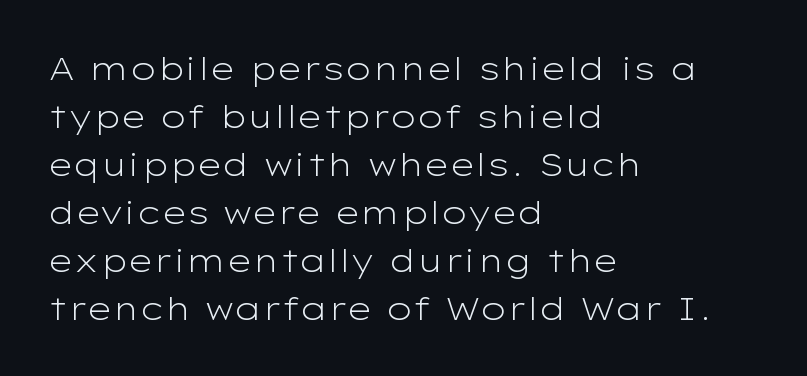
{"serif": "no", "italic": "no", "bold": "no", "weight": "light", "width": "wide", "stroke_contrast": "low", "x_height": "medium", "monospaced": "no", "underline": "no", "align": "left", "line_spacing": "normal", "line_spacing_ratio": 1.5, "letter_spacing": "normal", "letter_spacing_em": 0.0, "glyph_px": 32}
